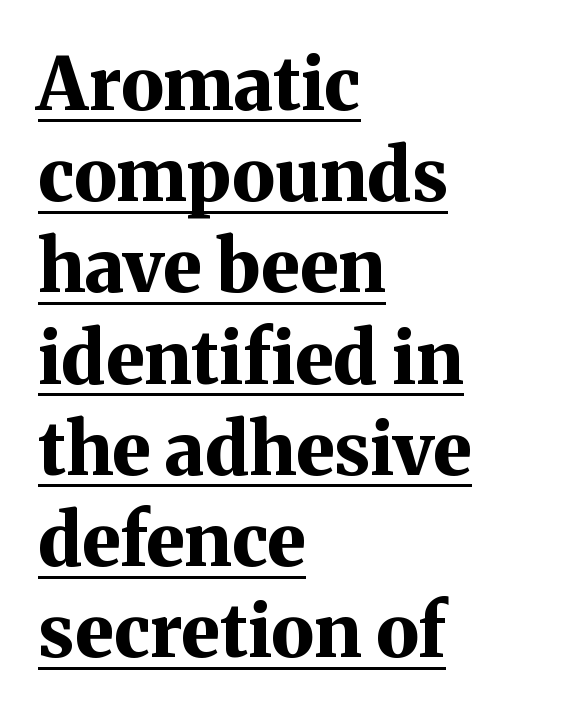
Q: Is the text bold? A: Yes.
Q: Is the text italic (slanted)? A: No, it is upright.
Q: Is the typeface a serif or a sans-serif typeface? A: Serif.
Q: Is the text underlined? A: Yes.
Q: How is the paragraph aligned? A: Left-aligned.
Q: Is the spacing between letters normal or unusually wide? A: Normal.
Q: Is the spacing between lines tight, normal or loose? A: Normal.
Q: Width (condensed, normal, or wide)? A: Normal.
Q: Stroke contrast? A: Medium.
Q: x-height? A: Medium.
Q: Monospaced? A: No.
